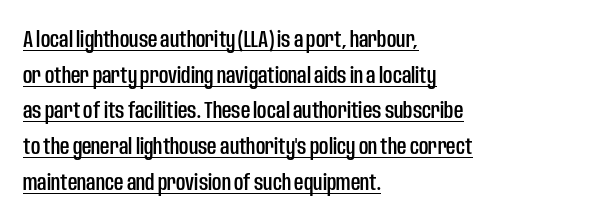
{"italic": "no", "underline": "yes", "align": "left", "line_spacing": "normal", "line_spacing_ratio": 1.55, "letter_spacing": "normal", "letter_spacing_em": 0.0, "glyph_px": 23}
